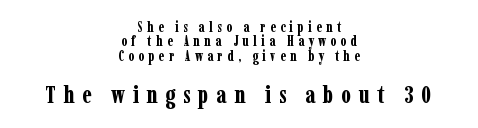
Q: Is the text bold? A: Yes.
Q: Is the text italic (slanted)? A: No, it is upright.
Q: Is the text underlined? A: No.
Q: How is the paragraph aligned? A: Centered.
Q: Is the spacing between letters normal or unusually wide? A: Unusually wide.
Q: Is the spacing between lines tight, normal or loose? A: Tight.
Q: Which block of text is set in a larger size, the first (top) or the second (bottom)? A: The second (bottom) one.
